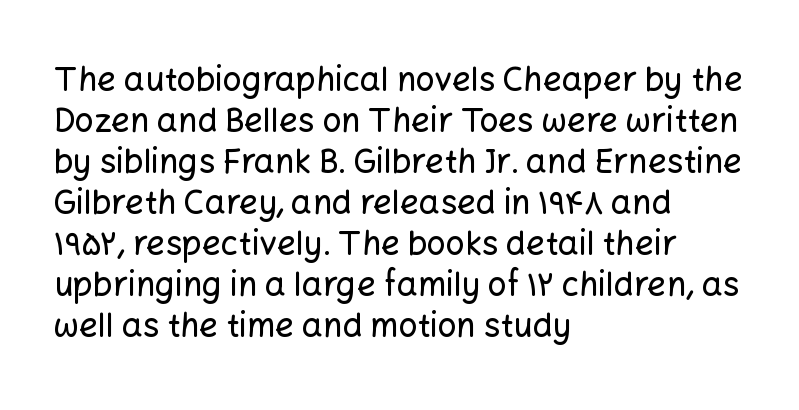
Q: Is the text italic (slanted)? A: No, it is upright.
Q: Is the typeface a serif or a sans-serif typeface? A: Sans-serif.
Q: Is the text underlined? A: No.
Q: How is the paragraph aligned? A: Left-aligned.
Q: Is the spacing between letters normal or unusually wide? A: Normal.
Q: Width (condensed, normal, or wide)? A: Normal.
Q: Stroke contrast? A: Low.
Q: x-height? A: Medium.
Q: Monospaced? A: No.
